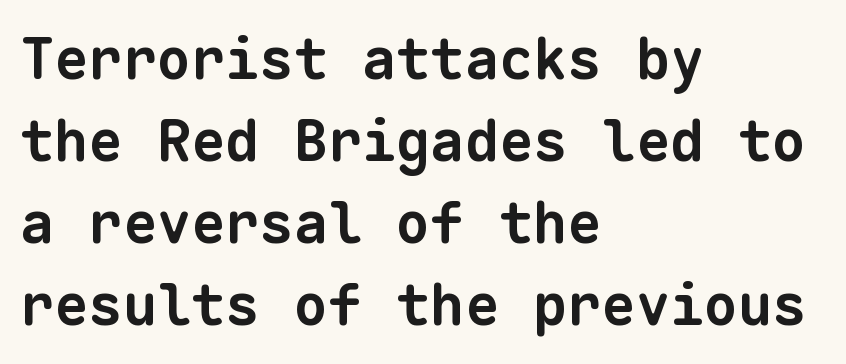
The image shows 57 px bold sans-serif type, monospaced; set left-aligned, normal line spacing (1.44x), normal letter spacing, not underlined; low stroke contrast and a medium x-height.
